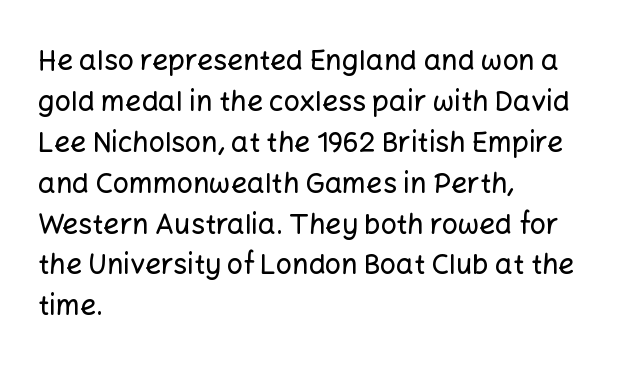
The image shows 28 px sans-serif type, upright; set left-aligned, normal line spacing (1.46x), normal letter spacing, not underlined; low stroke contrast and a medium x-height.
